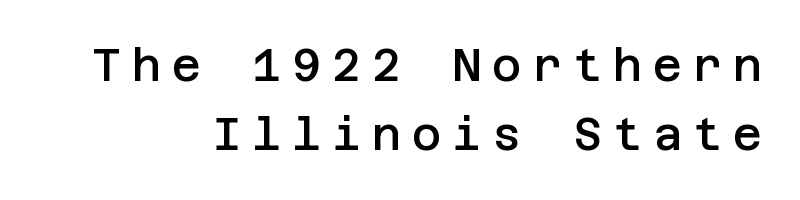
The image shows 45 px semibold sans-serif type, upright; set right-aligned, normal line spacing (1.54x), unusually wide letter spacing (+0.24 em), not underlined; low stroke contrast and a large x-height.
